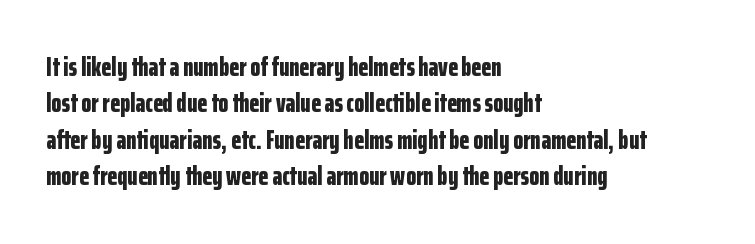
The image shows 26 px bold type, upright; set left-aligned, normal line spacing (1.4x), normal letter spacing, not underlined.
